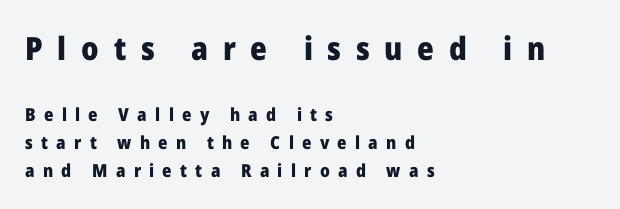
{"serif": "no", "italic": "no", "bold": "yes", "weight": "heavy", "width": "normal", "stroke_contrast": "low", "x_height": "medium", "monospaced": "no", "underline": "no", "align": "left", "line_spacing": "normal", "line_spacing_ratio": 1.57, "letter_spacing": "wide", "letter_spacing_em": 0.46, "larger_block": "first", "size_ratio": 1.78, "glyph_px": 32}
